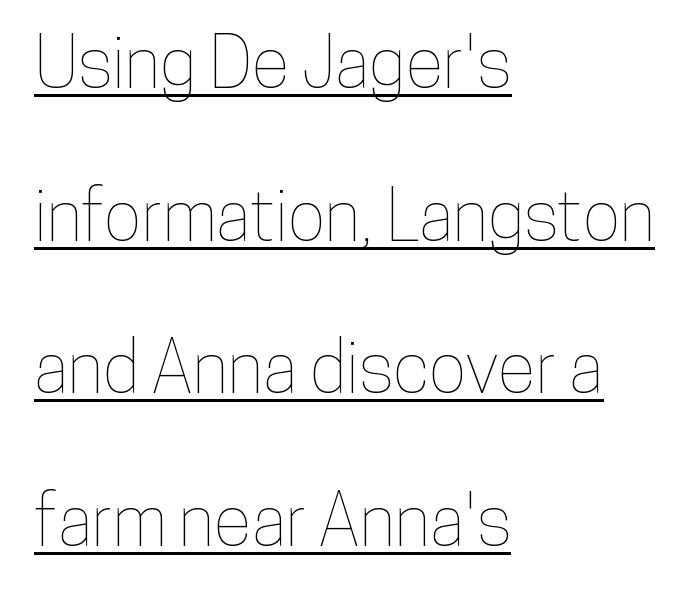
{"italic": "no", "width": "condensed", "stroke_contrast": "low", "x_height": "medium", "monospaced": "no", "underline": "yes", "align": "left", "line_spacing": "loose", "line_spacing_ratio": 2.15, "letter_spacing": "normal", "letter_spacing_em": 0.0, "glyph_px": 71}
